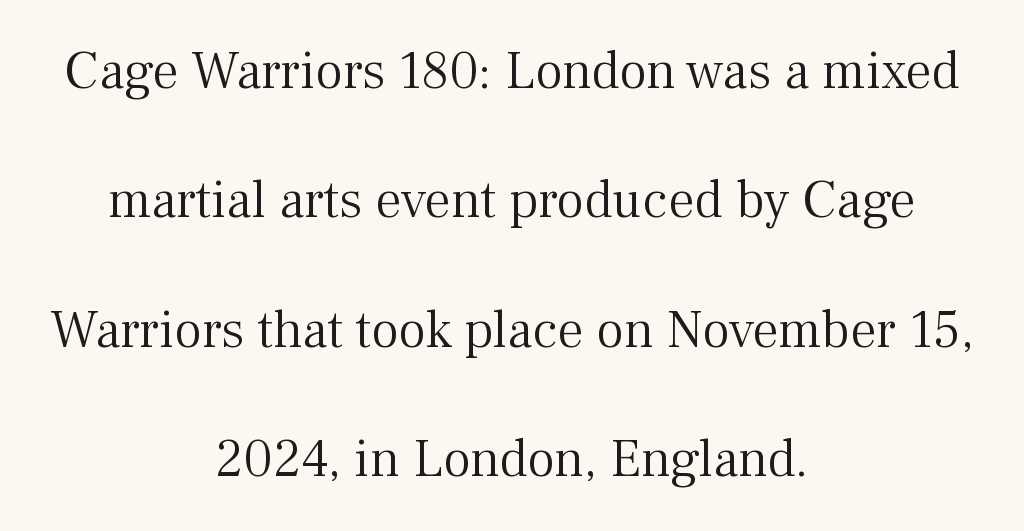
The image shows 53 px light serif type, upright; set centered, loose line spacing (2.44x), normal letter spacing, not underlined; medium stroke contrast and a medium x-height.
